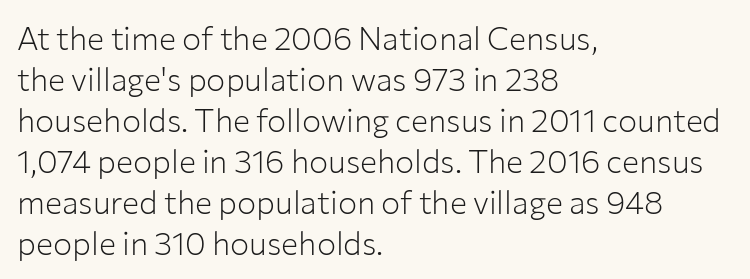
The image shows 32 px light sans-serif type, upright; set left-aligned, normal line spacing (1.28x), normal letter spacing, not underlined; low stroke contrast and a medium x-height.
